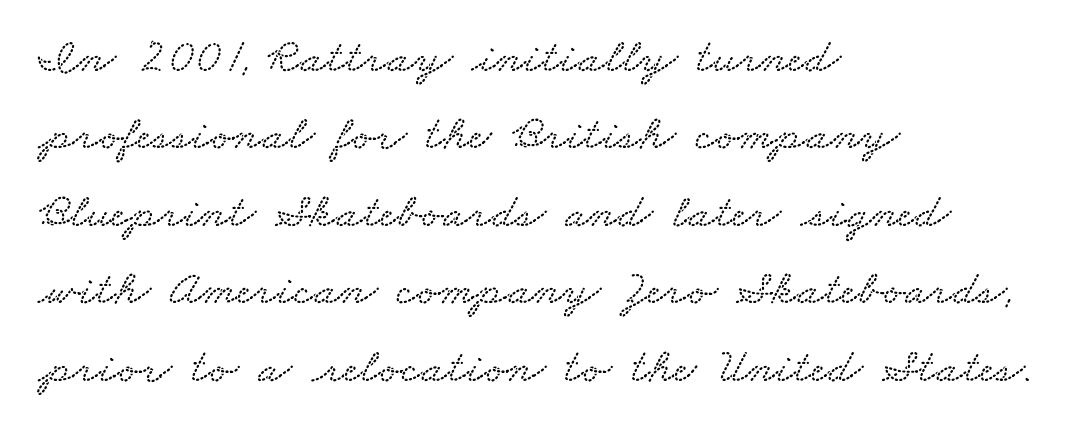
Look at the tracking — it's just the regular setting, nothing added. The vertical gap from one line to the next is medium. A typesetter would call this proportional, since set widths differ per character. Where is the straight margin? On the left. This rendering features lettering with no underline.
